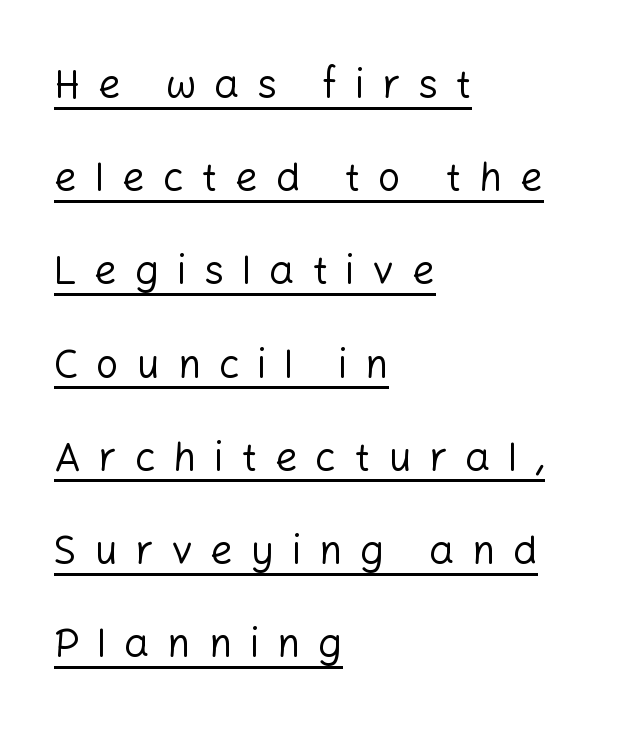
The image shows 40 px regular-weight sans-serif type, upright; set left-aligned, loose line spacing (2.33x), unusually wide letter spacing (+0.44 em), underlined; low stroke contrast and a medium x-height.
